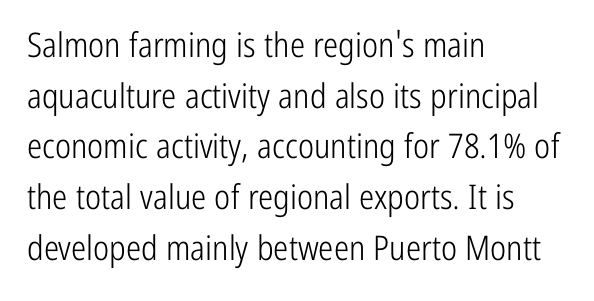
{"serif": "no", "italic": "no", "bold": "no", "weight": "light", "width": "condensed", "stroke_contrast": "low", "x_height": "medium", "monospaced": "no", "underline": "no", "align": "left", "line_spacing": "normal", "line_spacing_ratio": 1.49, "letter_spacing": "normal", "letter_spacing_em": 0.0, "glyph_px": 34}
